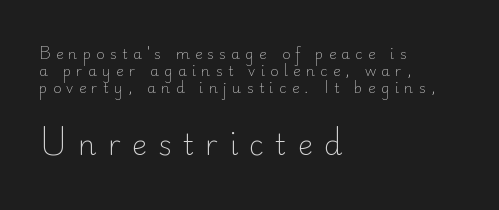
Nothing heavy about these letters — not bold at all. All the whitespace from short lines collects on the right. The rendering shows plain stroke endings on the letterforms — a sans-serif design. Of the two passages, the one underneath uses the larger point size. Loose tracking; the words dissolve into strings of separated letters. Is there any slant? The stems are plumb.
